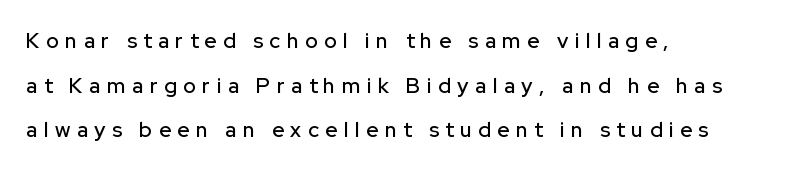
Check the space under the baseline: it is left empty. The line-height multiplier appears high, well above default. Ordinary non-slanted type is in use. Caption: multi-line text, flush left, ragged right. The rendering inserts visible extra space after every character.
